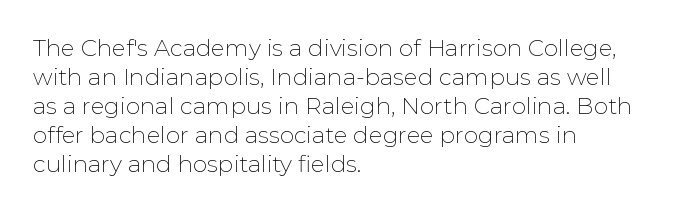
{"italic": "no", "bold": "no", "underline": "no", "align": "left", "line_spacing": "normal", "line_spacing_ratio": 1.26, "letter_spacing": "normal", "letter_spacing_em": 0.0, "glyph_px": 23}
